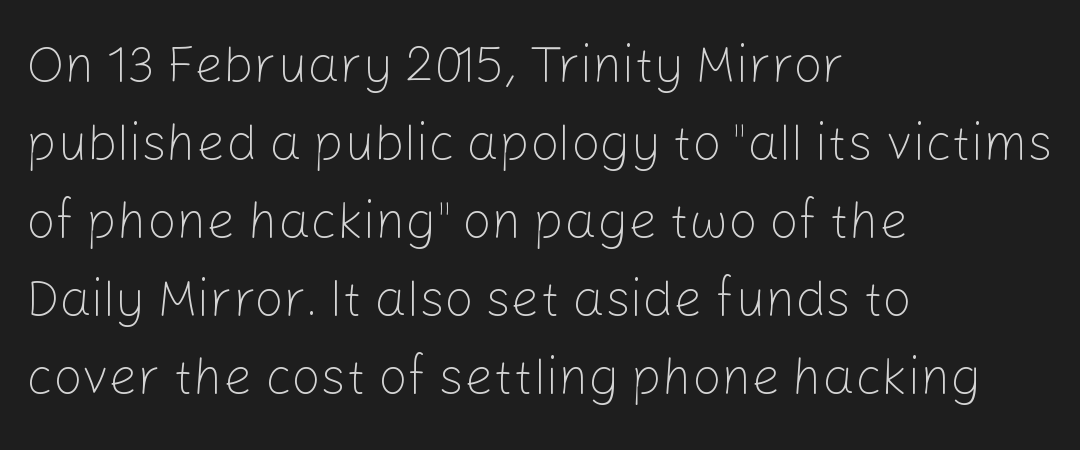
Each letter's strokes conclude bluntly, with no projecting serifs. Successive baselines arrive at the customary interval. The gaps between neighbouring characters are ordinary and unremarkable. Alignment: flush left.
